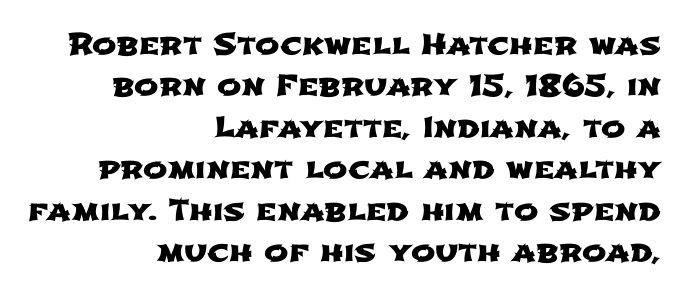
Q: Is the typeface a serif or a sans-serif typeface? A: Sans-serif.
Q: Is the text underlined? A: No.
Q: How is the paragraph aligned? A: Right-aligned.
Q: Is the spacing between letters normal or unusually wide? A: Normal.
Q: Is the spacing between lines tight, normal or loose? A: Normal.
Q: Width (condensed, normal, or wide)? A: Wide.
Q: Stroke contrast? A: Low.
Q: x-height? A: Medium.
Q: Monospaced? A: No.
